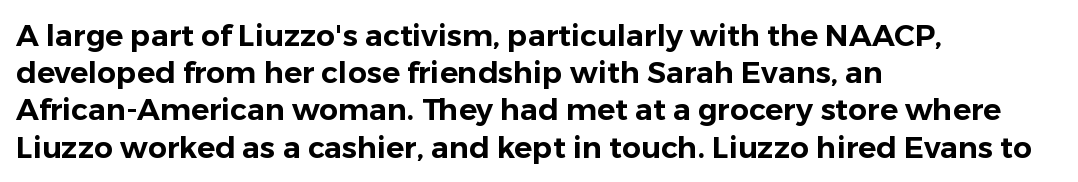
{"serif": "no", "italic": "no", "width": "normal", "stroke_contrast": "low", "x_height": "medium", "monospaced": "no", "underline": "no", "align": "left", "line_spacing_ratio": 1.24, "letter_spacing": "normal", "letter_spacing_em": 0.0, "glyph_px": 30}
